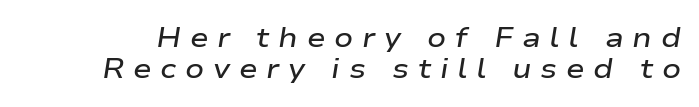
{"italic": "yes", "lean": "right", "slant_degrees": 9, "bold": "semi", "weight": "semibold", "width": "wide", "stroke_contrast": "low", "x_height": "medium", "monospaced": "no", "underline": "no", "line_spacing": "tight", "line_spacing_ratio": 1.12, "letter_spacing": "wide", "letter_spacing_em": 0.31, "glyph_px": 28}
